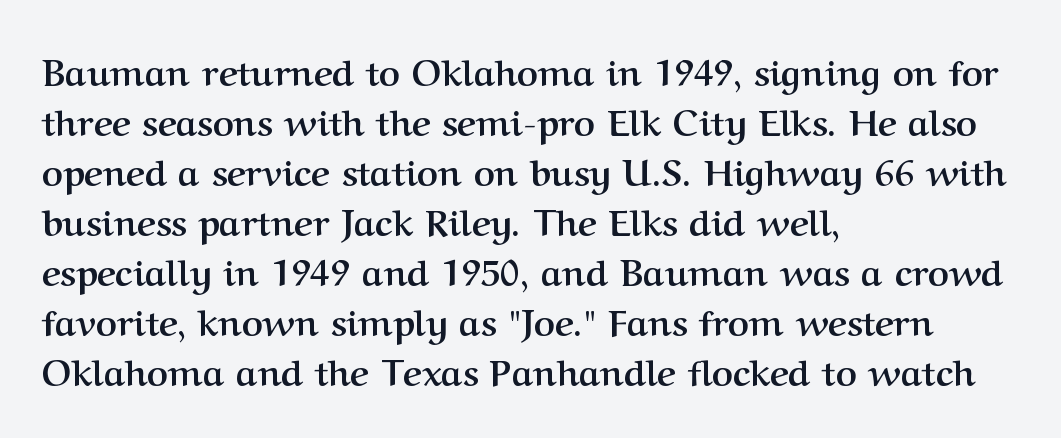
What stands out about the letter spacing? Nothing — it is the standard amount. This is roman type, the default non-slanted kind. In CSS terms this would be text-align: left. Heavy-handed strokes throughout: this text is bold.
